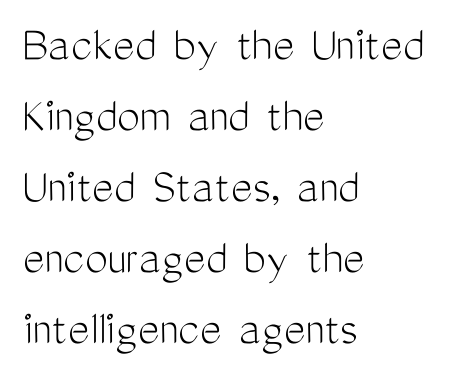
{"serif": "no", "italic": "no", "bold": "no", "weight": "light", "width": "condensed", "stroke_contrast": "medium", "x_height": "medium", "monospaced": "no", "underline": "no", "align": "left", "line_spacing": "normal", "line_spacing_ratio": 1.39, "letter_spacing": "normal", "letter_spacing_em": 0.0, "glyph_px": 51}
